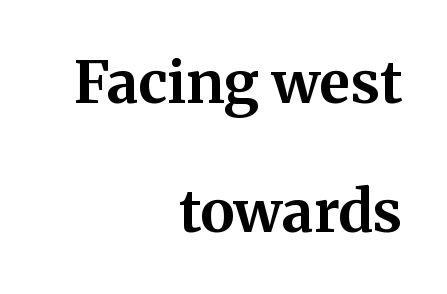
{"serif": "yes", "italic": "no", "bold": "yes", "weight": "bold", "width": "normal", "stroke_contrast": "medium", "x_height": "medium", "monospaced": "no", "underline": "no", "align": "right", "line_spacing": "loose", "line_spacing_ratio": 2.23, "letter_spacing": "normal", "letter_spacing_em": 0.0, "glyph_px": 58}
